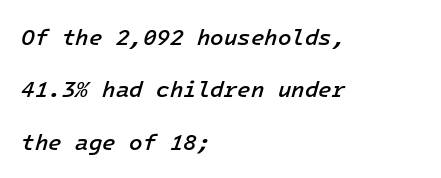
The image shows 22 px text type, italic (leaning right); set left-aligned, loose line spacing (2.38x), normal letter spacing, not underlined.
